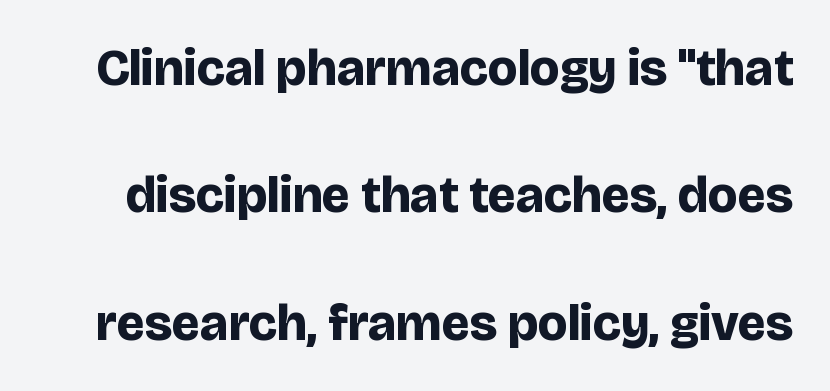
{"serif": "no", "italic": "no", "bold": "yes", "weight": "bold", "width": "normal", "stroke_contrast": "low", "x_height": "large", "monospaced": "no", "underline": "no", "line_spacing": "loose", "line_spacing_ratio": 2.5, "letter_spacing": "normal", "letter_spacing_em": 0.0, "glyph_px": 51}
